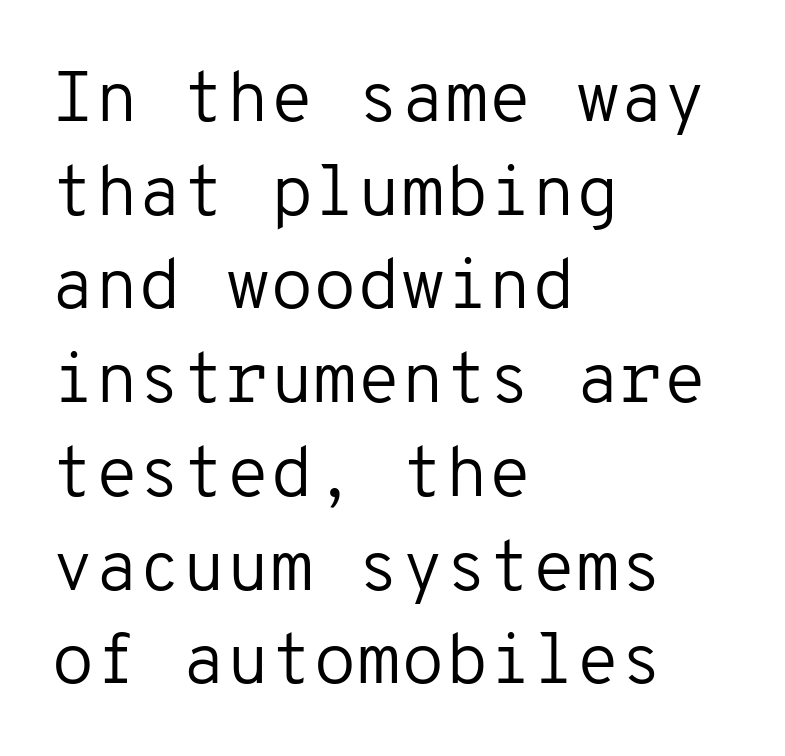
The image shows 71 px regular-weight sans-serif type, upright, monospaced; set left-aligned, normal line spacing (1.32x), normal letter spacing, not underlined; low stroke contrast and a medium x-height.
